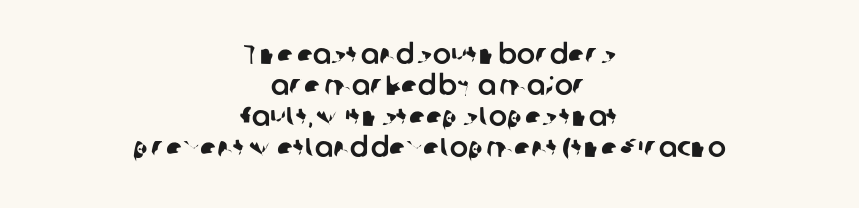
Q: Is the text underlined? A: No.
Q: How is the paragraph aligned? A: Centered.
Q: Is the spacing between letters normal or unusually wide? A: Normal.
Q: Is the spacing between lines tight, normal or loose? A: Tight.
